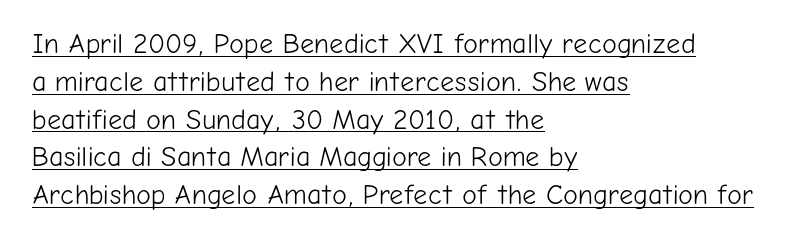
{"serif": "no", "italic": "no", "bold": "no", "weight": "light", "width": "normal", "stroke_contrast": "low", "x_height": "medium", "monospaced": "no", "underline": "yes", "align": "left", "line_spacing": "normal", "line_spacing_ratio": 1.35, "letter_spacing": "normal", "letter_spacing_em": 0.0, "glyph_px": 28}
